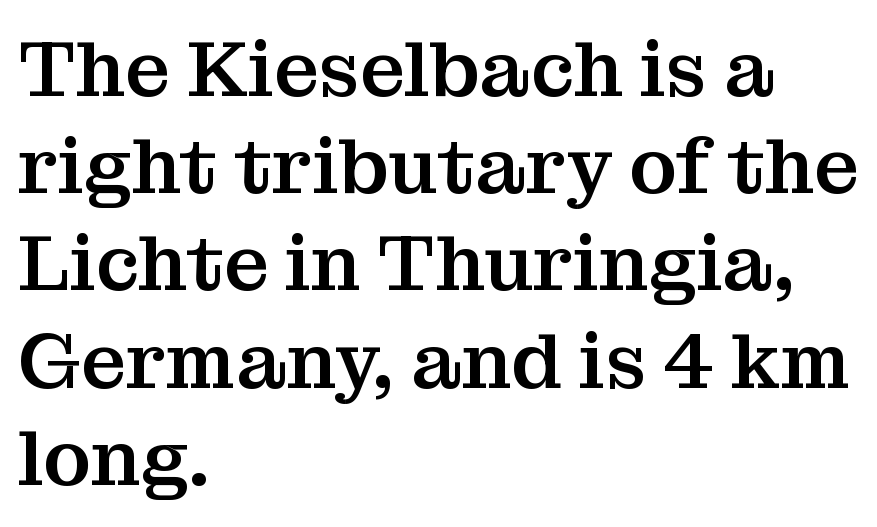
Q: Is the text italic (slanted)? A: No, it is upright.
Q: Is the typeface a serif or a sans-serif typeface? A: Serif.
Q: Is the text underlined? A: No.
Q: How is the paragraph aligned? A: Left-aligned.
Q: Is the spacing between letters normal or unusually wide? A: Normal.
Q: Width (condensed, normal, or wide)? A: Normal.
Q: Stroke contrast? A: Medium.
Q: x-height? A: Medium.
Q: Monospaced? A: No.
